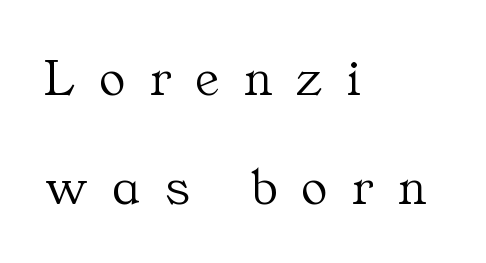
{"serif": "yes", "italic": "no", "bold": "no", "weight": "light", "width": "normal", "stroke_contrast": "medium", "x_height": "medium", "monospaced": "no", "underline": "no", "align": "left", "line_spacing": "loose", "line_spacing_ratio": 2.01, "letter_spacing": "wide", "letter_spacing_em": 0.46, "glyph_px": 54}
